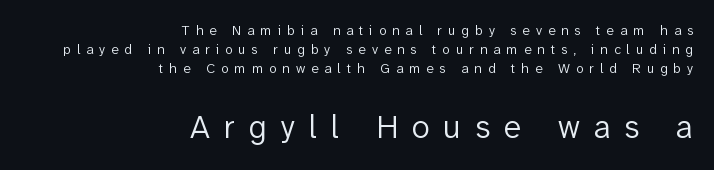
{"serif": "no", "italic": "no", "bold": "no", "weight": "light", "width": "normal", "stroke_contrast": "low", "x_height": "medium", "monospaced": "no", "underline": "no", "align": "right", "line_spacing": "normal", "line_spacing_ratio": 1.36, "letter_spacing": "wide", "letter_spacing_em": 0.42, "larger_block": "second", "size_ratio": 2.36, "glyph_px": 33}
